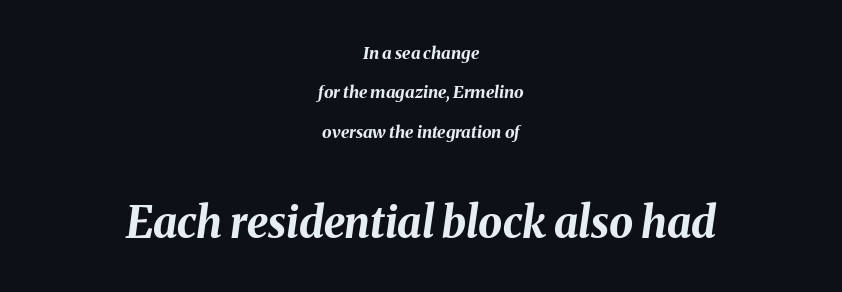
The image shows 43 px bold type, italic (leaning right); set centered, loose line spacing (2.32x), normal letter spacing, not underlined; the second (bottom) block is 2.53x larger; medium stroke contrast and a medium x-height.
